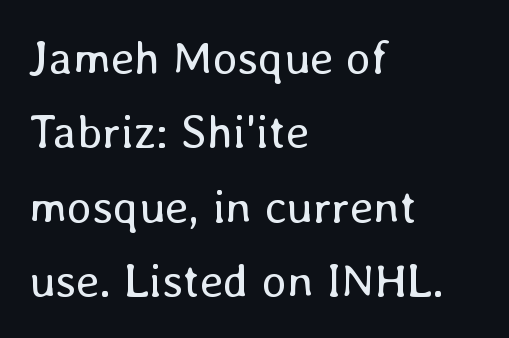
Q: Is the text bold? A: No.
Q: Is the text italic (slanted)? A: No, it is upright.
Q: Is the text underlined? A: No.
Q: How is the paragraph aligned? A: Left-aligned.
Q: Is the spacing between letters normal or unusually wide? A: Normal.
Q: Is the spacing between lines tight, normal or loose? A: Normal.
Q: Width (condensed, normal, or wide)? A: Normal.
Q: Stroke contrast? A: Low.
Q: x-height? A: Medium.
Q: Monospaced? A: No.
